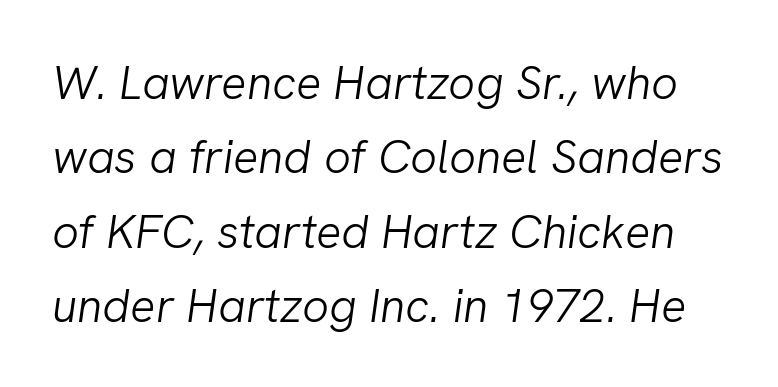
Q: Is the text bold? A: No.
Q: Is the text italic (slanted)? A: Yes, it leans right by about 8 degrees.
Q: Is the text underlined? A: No.
Q: Is the spacing between letters normal or unusually wide? A: Normal.
Q: Is the spacing between lines tight, normal or loose? A: Normal.
Q: Width (condensed, normal, or wide)? A: Normal.
Q: Stroke contrast? A: Low.
Q: x-height? A: Medium.
Q: Monospaced? A: No.
